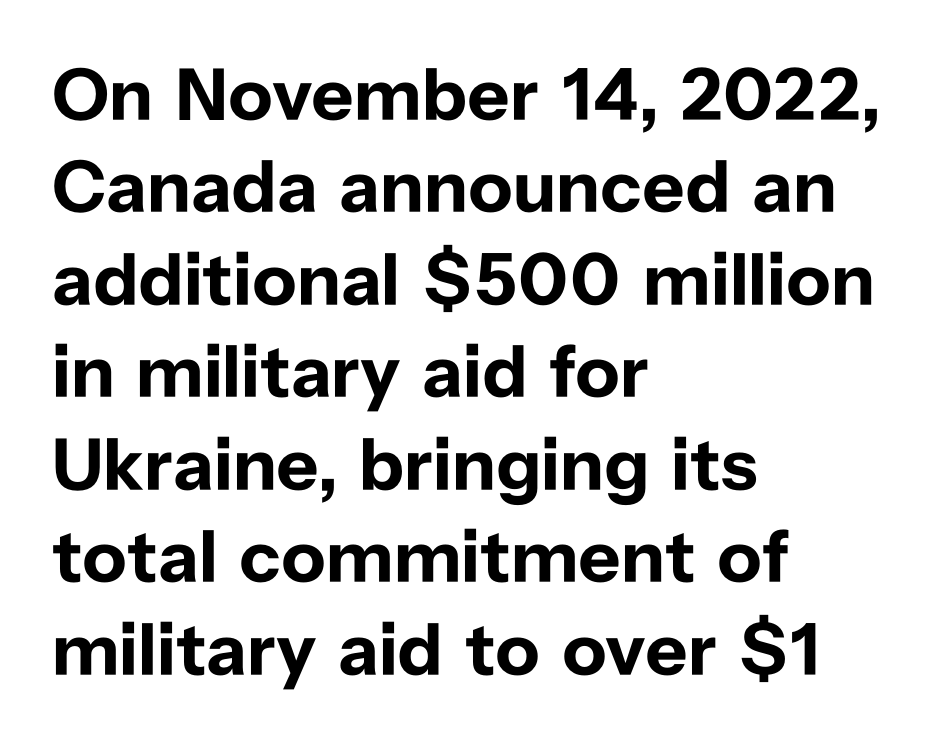
The image shows 74 px bold sans-serif type, upright; set left-aligned, normal line spacing (1.25x), normal letter spacing, not underlined; low stroke contrast and a medium x-height.
